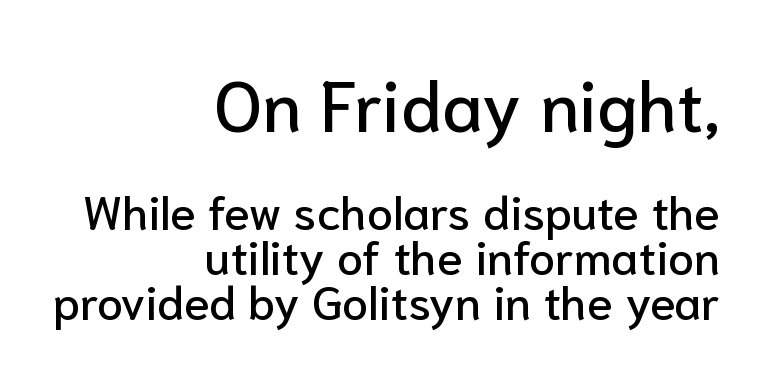
This block would grow much taller if given ordinary leading; it's compressed now. Scale decreases going downward across the two blocks. The letterforms sit shoulder to shoulder at normal distance. This rendering uses right alignment, leaving the left contour irregular. Ordinary non-slanted type is in use. Proportional: the letters do not fall into vertical columns.
